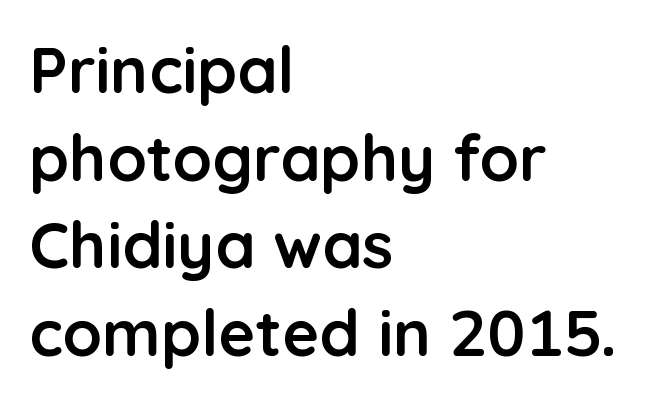
{"serif": "no", "italic": "no", "bold": "yes", "weight": "semibold", "width": "normal", "stroke_contrast": "low", "x_height": "medium", "monospaced": "no", "underline": "no", "align": "left", "line_spacing": "normal", "line_spacing_ratio": 1.37, "letter_spacing": "normal", "letter_spacing_em": 0.0, "glyph_px": 64}
